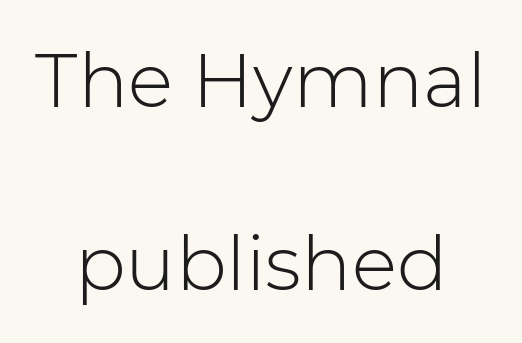
{"serif": "no", "italic": "no", "bold": "no", "weight": "light", "width": "normal", "stroke_contrast": "low", "x_height": "medium", "monospaced": "no", "underline": "no", "align": "center", "line_spacing": "loose", "line_spacing_ratio": 2.44, "letter_spacing": "normal", "letter_spacing_em": 0.0, "glyph_px": 75}
